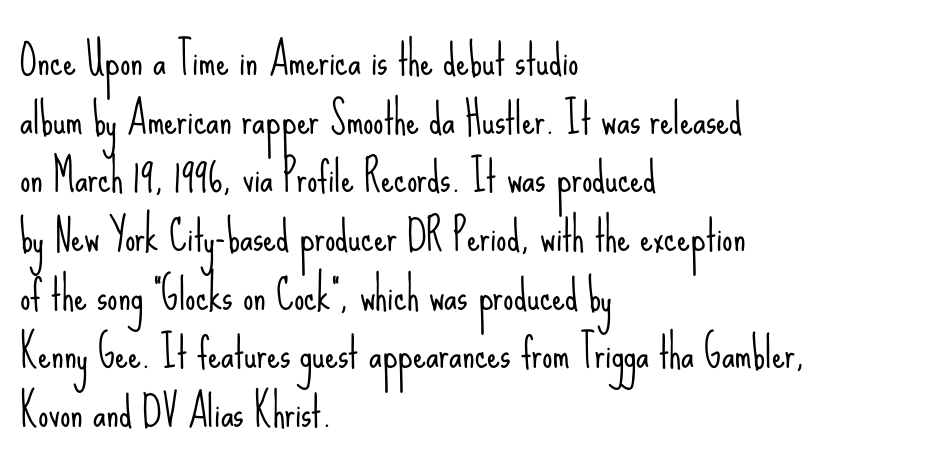
{"serif": "no", "italic": "no", "bold": "no", "weight": "light", "width": "condensed", "stroke_contrast": "low", "x_height": "small", "monospaced": "no", "underline": "no", "align": "left", "line_spacing": "normal", "line_spacing_ratio": 1.43, "letter_spacing": "normal", "letter_spacing_em": 0.0, "glyph_px": 41}
